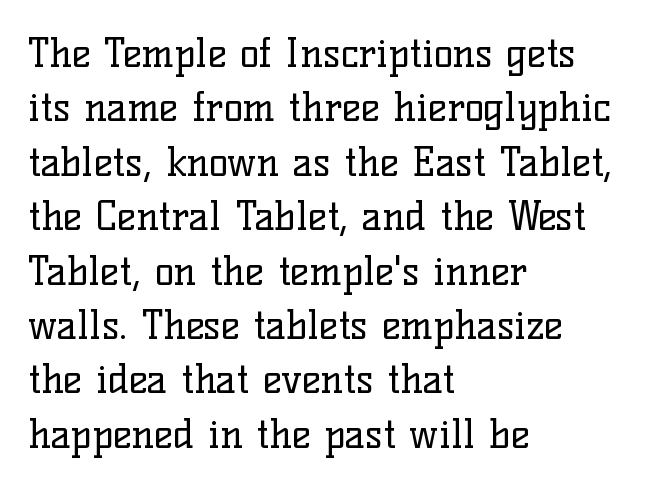
{"serif": "yes", "italic": "no", "bold": "no", "weight": "regular", "width": "normal", "stroke_contrast": "low", "x_height": "medium", "monospaced": "no", "underline": "no", "align": "left", "line_spacing": "normal", "line_spacing_ratio": 1.36, "letter_spacing": "normal", "letter_spacing_em": 0.0, "glyph_px": 40}
